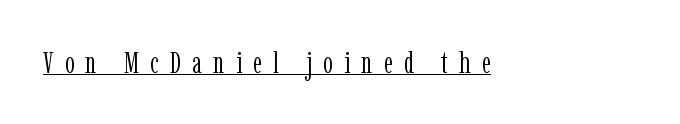
The image shows 31 px light, condensed serif type, upright; set unusually wide letter spacing (+0.36 em), underlined; low stroke contrast and a medium x-height.
